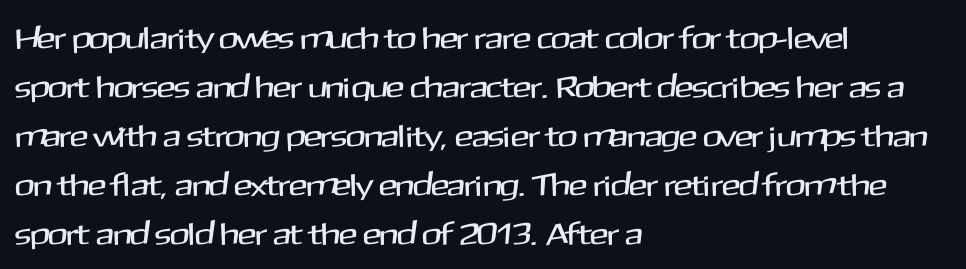
Q: Is the text italic (slanted)? A: No, it is upright.
Q: Is the typeface a serif or a sans-serif typeface? A: Sans-serif.
Q: Is the text underlined? A: No.
Q: How is the paragraph aligned? A: Left-aligned.
Q: Is the spacing between letters normal or unusually wide? A: Normal.
Q: Is the spacing between lines tight, normal or loose? A: Normal.
Q: Width (condensed, normal, or wide)? A: Normal.
Q: Stroke contrast? A: Medium.
Q: x-height? A: Medium.
Q: Monospaced? A: No.
